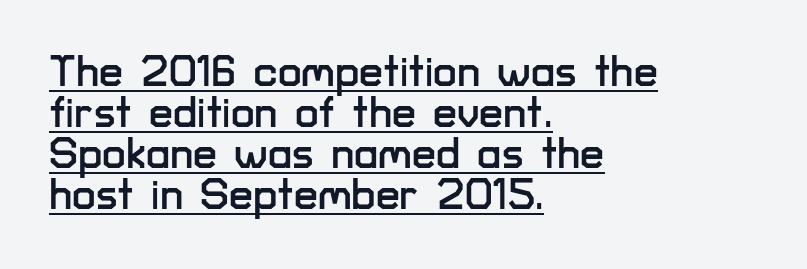
The image shows 43 px sans-serif type, upright; set left-aligned, tight line spacing (0.95x), normal letter spacing, underlined; low stroke contrast and a medium x-height.
